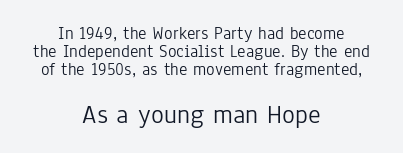
The image shows 27 px text type, upright; set centered, tight line spacing (1.0x), normal letter spacing, not underlined; the second (bottom) block is 1.5x larger.
